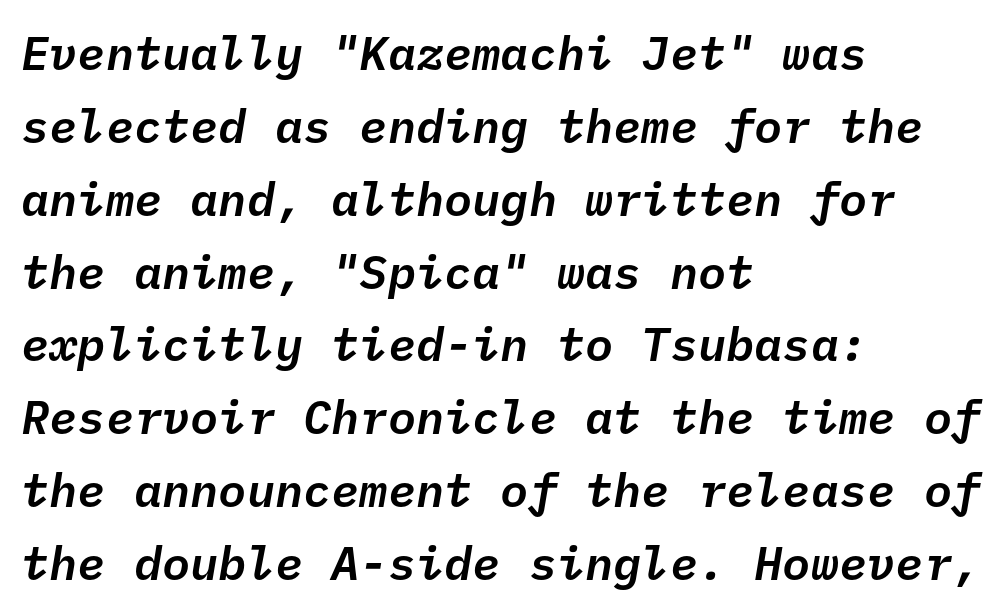
The image shows 47 px text type, italic (leaning right), monospaced; set left-aligned, normal line spacing (1.55x), normal letter spacing, not underlined; low stroke contrast and a medium x-height.
